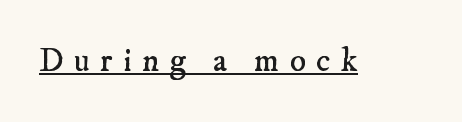
The letters advance in unequal steps, a hallmark of proportional type. No letter is thick-stroked: the sample isn't bold. These lines are composed in type with serifs. Letter spacing: wide. Underlining? Definitely there.
